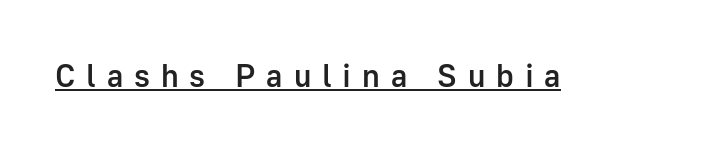
The face used here is a semibold: visibly heavier than regular, lighter than bold. The line texture is sparse and dotted thanks to wide tracking. Looks like regular typesetting: each glyph gets only the width it needs. Quick note: underline on. The letters stand straight up with perfectly vertical stems.
